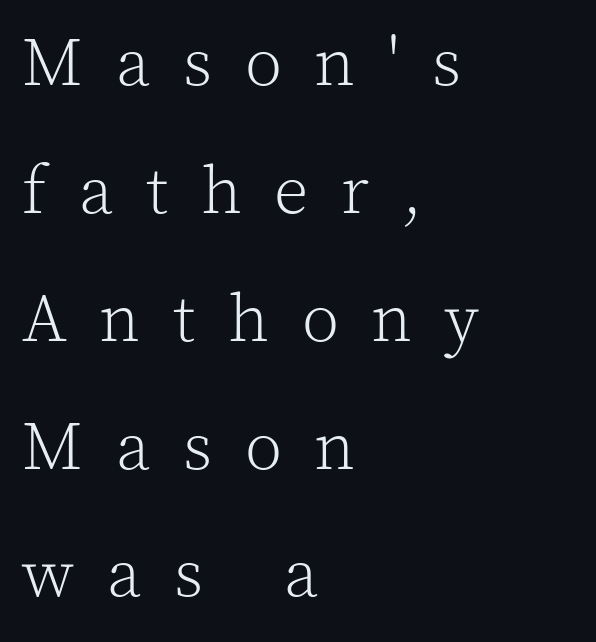
Does extra space separate the letters? Yes, quite a lot of it. A serif font was chosen for this passage. Think standard paragraph weight, or any step lighter than that. Bare-footed words on every line. Casual observation: everything's shoved over to the left. The letters stand straight up with perfectly vertical stems.
